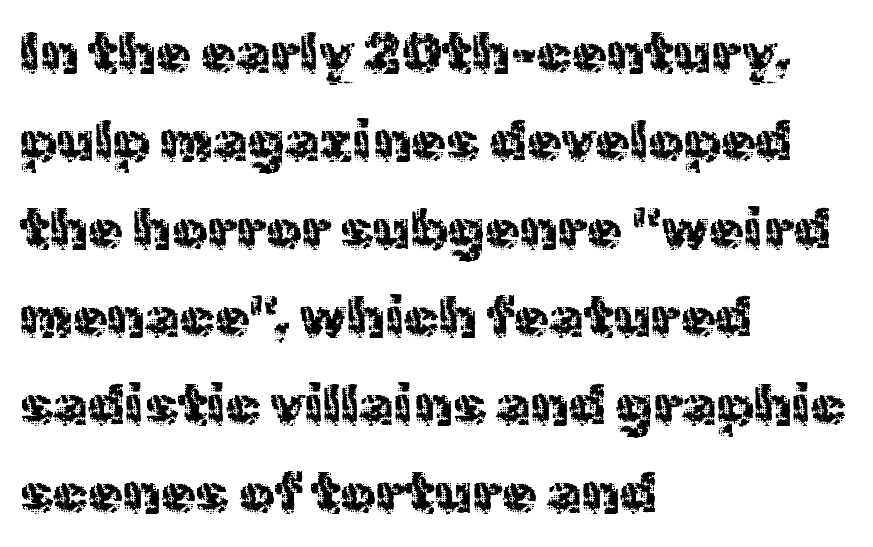
{"serif": "no", "italic": "no", "bold": "no", "weight": "regular", "width": "normal", "x_height": "medium", "monospaced": "no", "underline": "no", "align": "left", "line_spacing": "normal", "line_spacing_ratio": 1.57, "letter_spacing": "normal", "letter_spacing_em": 0.0, "glyph_px": 56}
